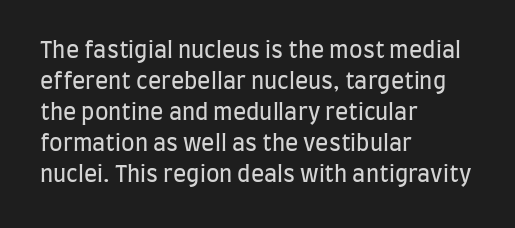
The image shows 22 px text type, upright; set left-aligned, normal line spacing (1.41x), normal letter spacing, not underlined.
